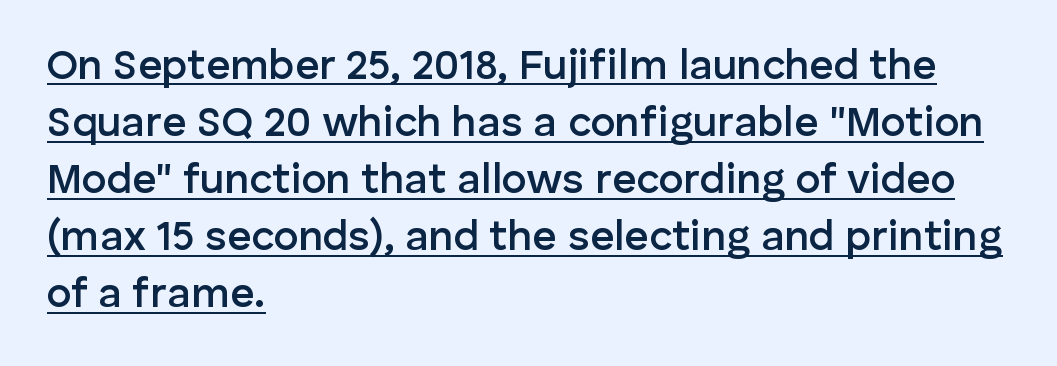
{"serif": "no", "italic": "no", "bold": "semi", "weight": "semibold", "width": "normal", "stroke_contrast": "low", "x_height": "medium", "monospaced": "no", "underline": "yes", "align": "left", "line_spacing": "normal", "line_spacing_ratio": 1.36, "letter_spacing": "normal", "letter_spacing_em": 0.0, "glyph_px": 42}
